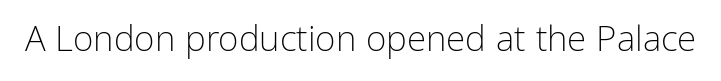
The image shows 35 px light, condensed sans-serif type, upright; set normal letter spacing, not underlined; low stroke contrast and a medium x-height.
